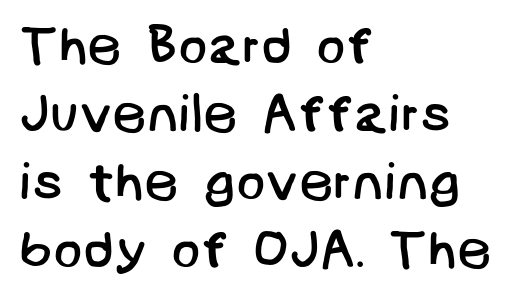
Caption: standard tracking, unaltered. The strokes carry an ordinary text weight at most. In terms of leading, this rendering sits right in the middle. The rag falls on the right side of this text block. A clean baseline with only descenders dipping below it.
